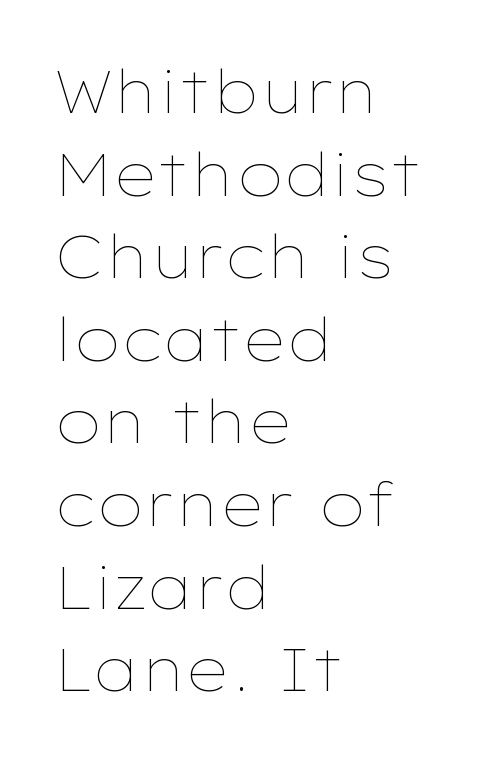
The line-height multiplier appears to be the usual default. Where is the straight margin? On the left. Nobody touched the tracking dial on this one. Varying glyph widths throughout — classic text-font behaviour.
